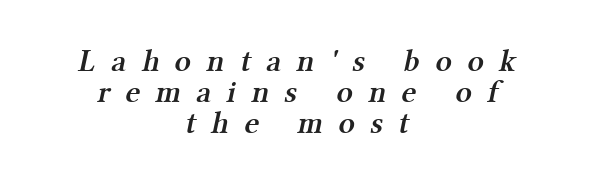
The rag falls on both sides of this text block equally. This is serif lettering, the kind often seen in printed books. Honestly, the letter spacing is so wide it's the main thing you notice. Think of a printed novel: that variable character pitch is what you see here. How would I describe the line gaps? Narrow and economical. The specimen omits any rule beneath the text block's lines.
